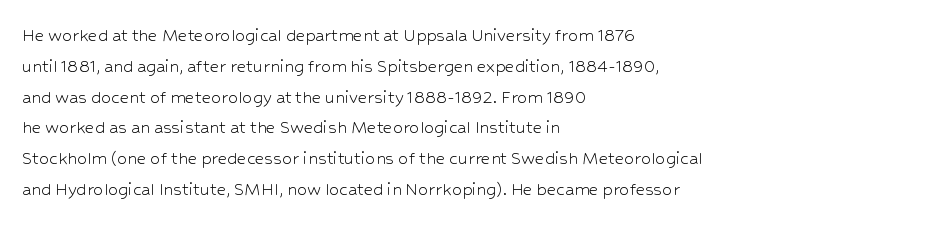
Q: Is the text bold? A: No.
Q: Is the text italic (slanted)? A: No, it is upright.
Q: Is the text underlined? A: No.
Q: How is the paragraph aligned? A: Left-aligned.
Q: Is the spacing between letters normal or unusually wide? A: Normal.
Q: Is the spacing between lines tight, normal or loose? A: Normal.
